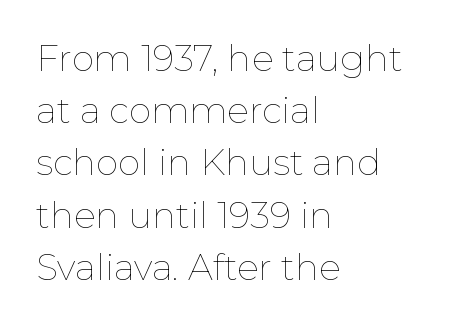
Q: Is the text bold? A: No.
Q: Is the text italic (slanted)? A: No, it is upright.
Q: Is the text underlined? A: No.
Q: How is the paragraph aligned? A: Left-aligned.
Q: Is the spacing between letters normal or unusually wide? A: Normal.
Q: Is the spacing between lines tight, normal or loose? A: Normal.
Q: Width (condensed, normal, or wide)? A: Normal.
Q: Stroke contrast? A: Low.
Q: x-height? A: Medium.
Q: Monospaced? A: No.
